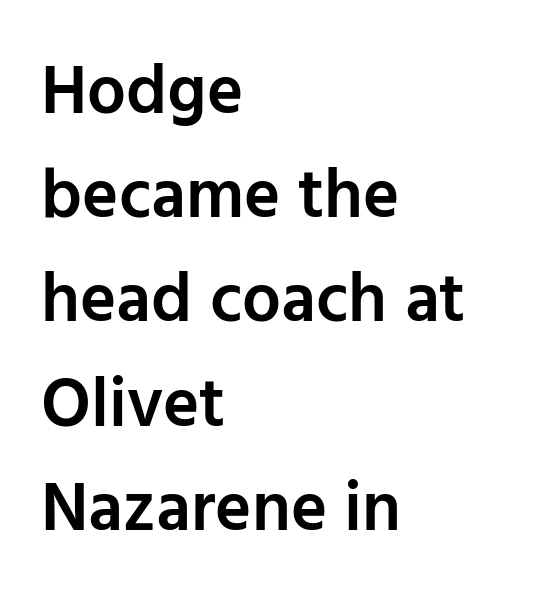
The image shows 69 px semibold sans-serif type, upright; set left-aligned, normal line spacing (1.51x), normal letter spacing, not underlined; low stroke contrast and a medium x-height.
